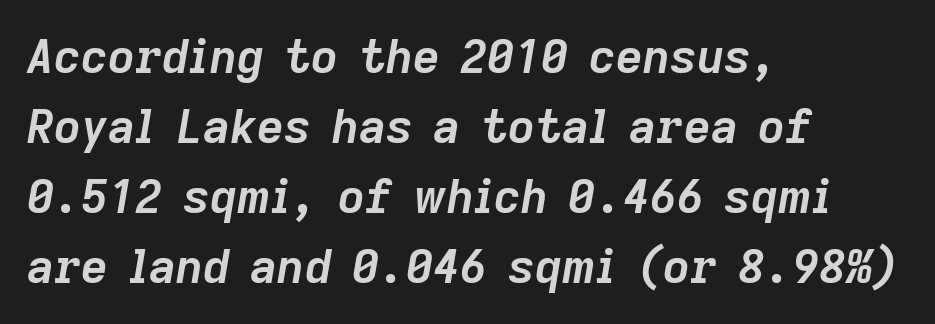
Q: Is the text bold? A: Yes.
Q: Is the text italic (slanted)? A: Yes, it leans right by about 9 degrees.
Q: Is the text underlined? A: No.
Q: How is the paragraph aligned? A: Left-aligned.
Q: Is the spacing between letters normal or unusually wide? A: Normal.
Q: Is the spacing between lines tight, normal or loose? A: Normal.
Q: Width (condensed, normal, or wide)? A: Normal.
Q: Stroke contrast? A: Low.
Q: x-height? A: Medium.
Q: Monospaced? A: No.
